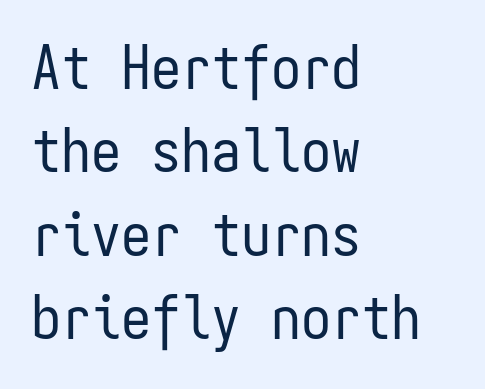
Standard letterfit; no display-style spreading of the glyphs. Letters have the restrained weight of plain body copy at most. Underlining? Definitely not there. Every character here occupies the same horizontal width, giving the sample a typewriter-like rhythm. In terms of posture, this sample is upright. Students, observe: this is what conventionally led text looks like.
